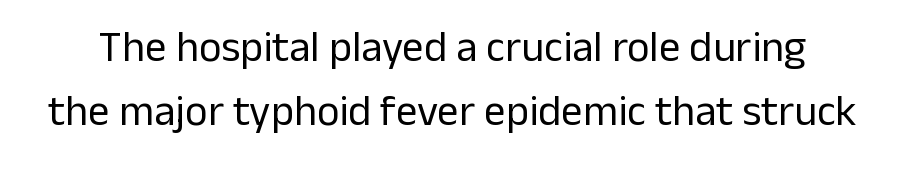
Q: Is the text bold? A: No.
Q: Is the text italic (slanted)? A: No, it is upright.
Q: Is the typeface a serif or a sans-serif typeface? A: Sans-serif.
Q: Is the text underlined? A: No.
Q: Is the spacing between letters normal or unusually wide? A: Normal.
Q: Is the spacing between lines tight, normal or loose? A: Normal.
Q: Width (condensed, normal, or wide)? A: Normal.
Q: Stroke contrast? A: Low.
Q: x-height? A: Medium.
Q: Monospaced? A: No.
